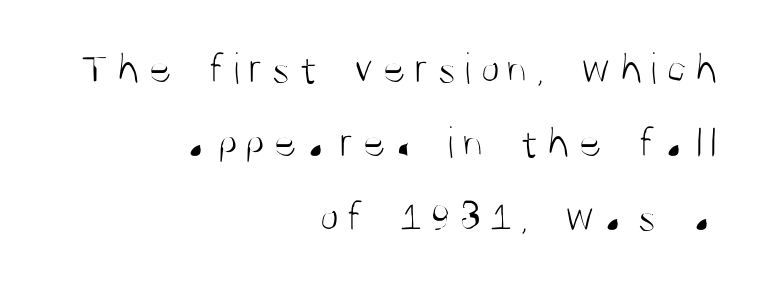
{"serif": "no", "italic": "no", "bold": "no", "weight": "light", "width": "condensed", "stroke_contrast": "medium", "x_height": "large", "monospaced": "no", "underline": "no", "align": "right", "line_spacing": "normal", "line_spacing_ratio": 1.64, "glyph_px": 45}
